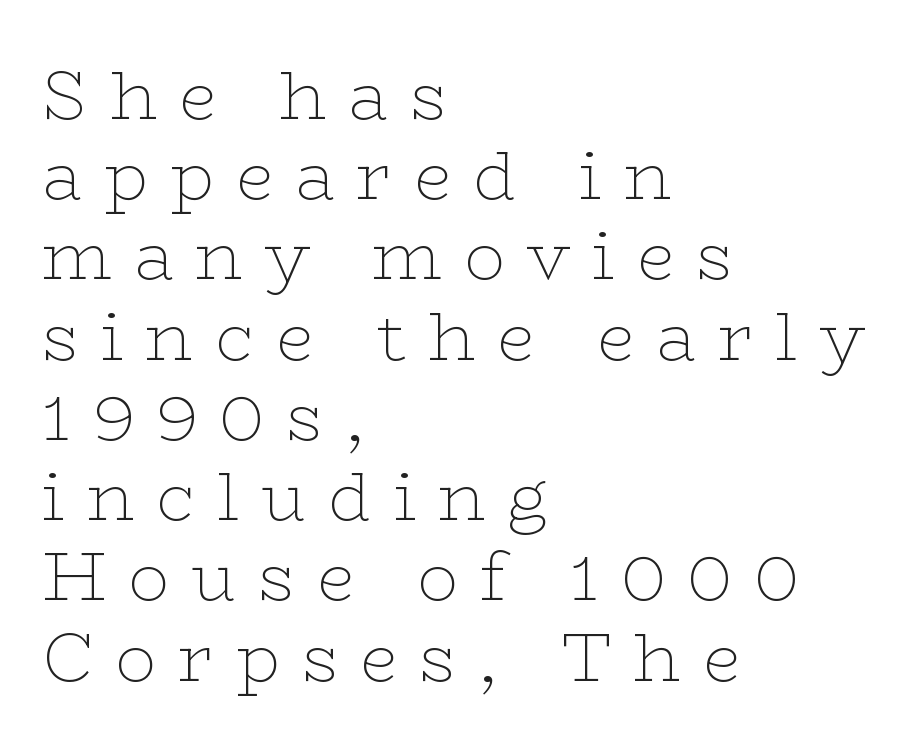
The image shows 68 px thin, wide serif type, upright; set left-aligned, line spacing 1.18x, unusually wide letter spacing (+0.32 em), not underlined; low stroke contrast and a medium x-height.
